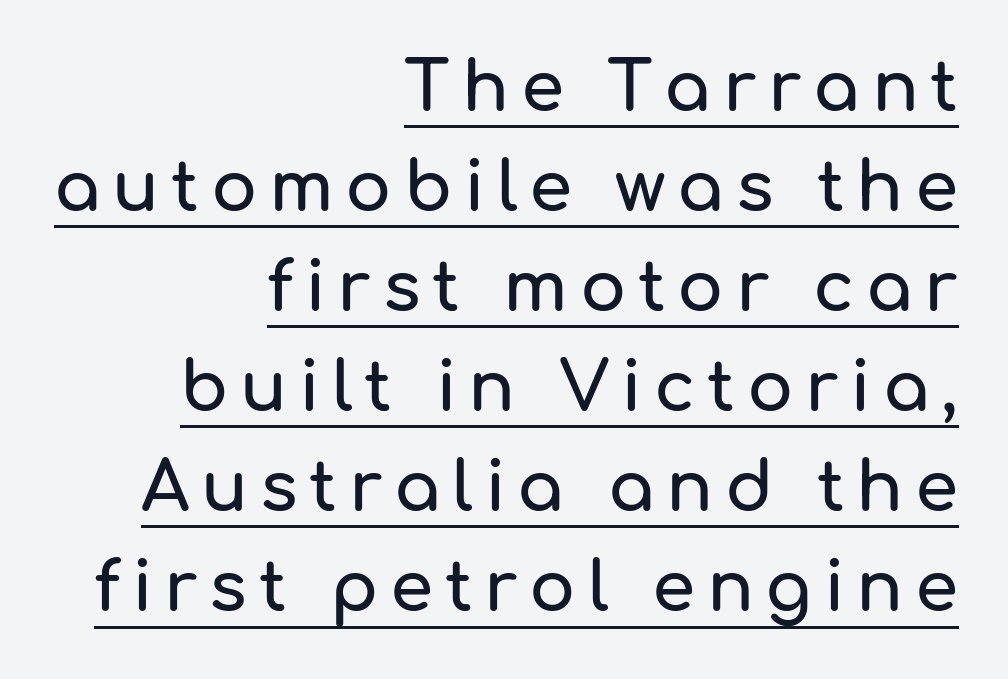
Whoever set this chose a conventional vertical rhythm. Caption: lettering with a line underneath. Layout note: lines flush right. Does the type have serifs? No, each stem ends abruptly. Proportional: the letters do not fall into vertical columns. The font's upright variant was chosen for this text.
